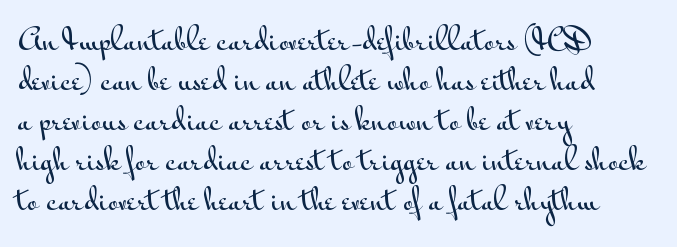
Q: Is the typeface a serif or a sans-serif typeface? A: Sans-serif.
Q: Is the text underlined? A: No.
Q: How is the paragraph aligned? A: Left-aligned.
Q: Is the spacing between letters normal or unusually wide? A: Normal.
Q: Is the spacing between lines tight, normal or loose? A: Normal.
Q: Width (condensed, normal, or wide)? A: Wide.
Q: Stroke contrast? A: Medium.
Q: x-height? A: Small.
Q: Monospaced? A: No.
